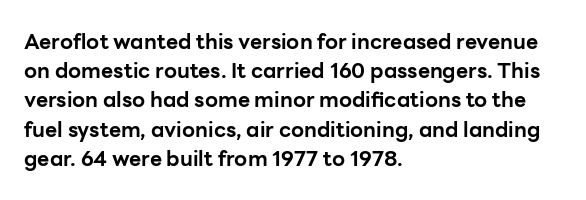
{"italic": "no", "bold": "yes", "underline": "no", "align": "left", "line_spacing": "normal", "line_spacing_ratio": 1.39, "letter_spacing": "normal", "letter_spacing_em": 0.0, "glyph_px": 21}
